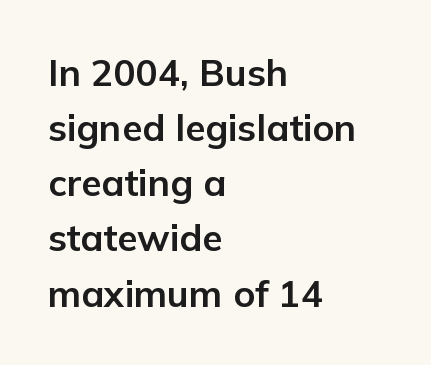
{"serif": "no", "italic": "no", "bold": "yes", "weight": "bold", "width": "normal", "stroke_contrast": "low", "x_height": "medium", "monospaced": "no", "underline": "no", "align": "left", "line_spacing": "normal", "line_spacing_ratio": 1.49, "letter_spacing": "normal", "letter_spacing_em": 0.0, "glyph_px": 37}
